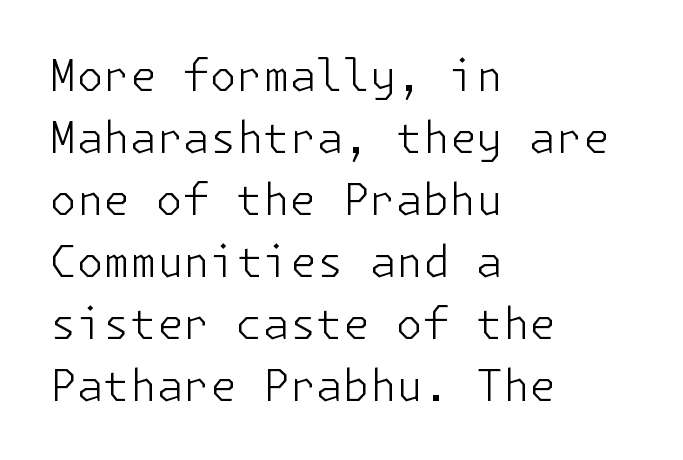
The image shows 43 px light sans-serif type, upright; set left-aligned, normal line spacing (1.44x), normal letter spacing, not underlined; low stroke contrast and a medium x-height.
